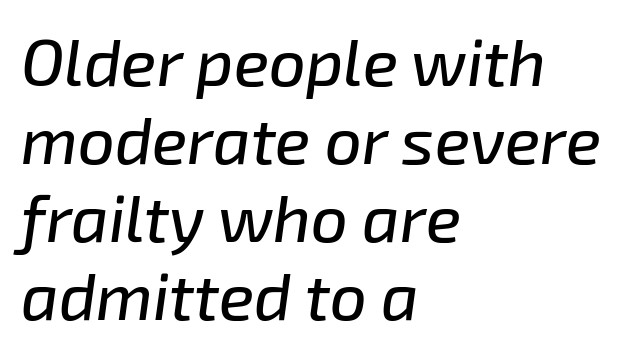
{"italic": "yes", "lean": "right", "slant_degrees": 8, "width": "normal", "stroke_contrast": "low", "x_height": "medium", "monospaced": "no", "underline": "no", "align": "left", "line_spacing_ratio": 1.2, "letter_spacing": "normal", "letter_spacing_em": 0.0, "glyph_px": 65}
